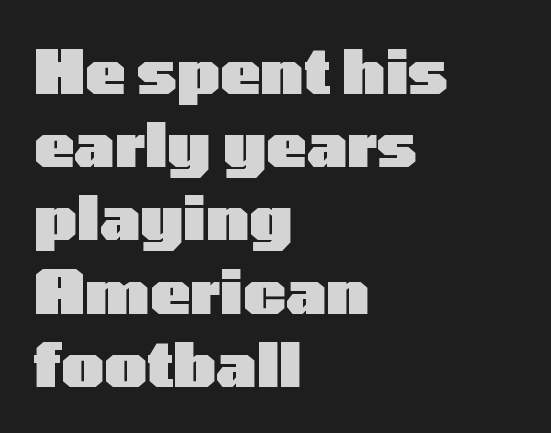
The image shows 60 px heavy, wide sans-serif type, upright; set left-aligned, line spacing 1.22x, normal letter spacing, not underlined; low stroke contrast and a medium x-height.
